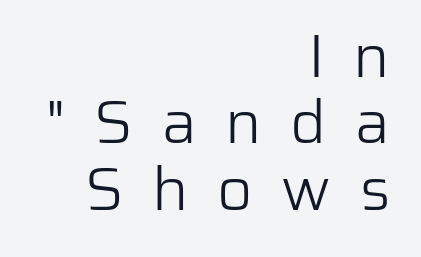
Q: Is the text bold? A: No.
Q: Is the text italic (slanted)? A: No, it is upright.
Q: Is the typeface a serif or a sans-serif typeface? A: Sans-serif.
Q: Is the text underlined? A: No.
Q: How is the paragraph aligned? A: Right-aligned.
Q: Is the spacing between letters normal or unusually wide? A: Unusually wide.
Q: Is the spacing between lines tight, normal or loose? A: Tight.
Q: Width (condensed, normal, or wide)? A: Normal.
Q: Stroke contrast? A: Low.
Q: x-height? A: Medium.
Q: Monospaced? A: No.
